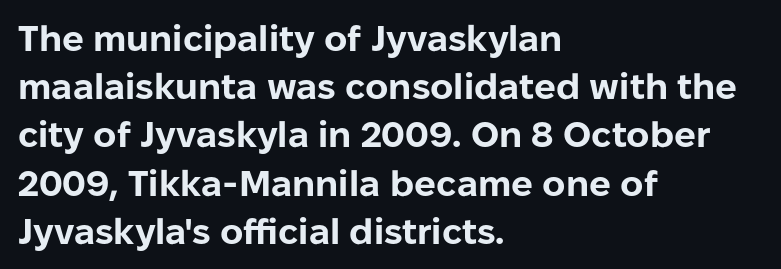
The image shows 36 px bold sans-serif type, upright; set left-aligned, normal line spacing (1.34x), normal letter spacing, not underlined; low stroke contrast and a medium x-height.
